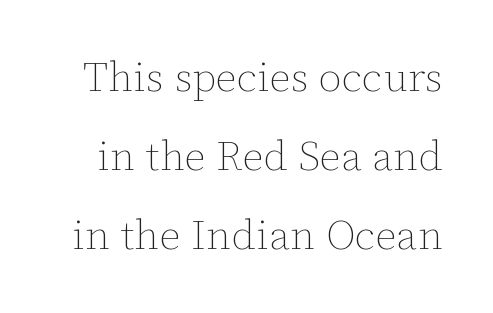
The image shows 42 px thin type, upright; set line spacing 1.88x, normal letter spacing, not underlined; low stroke contrast and a medium x-height.
